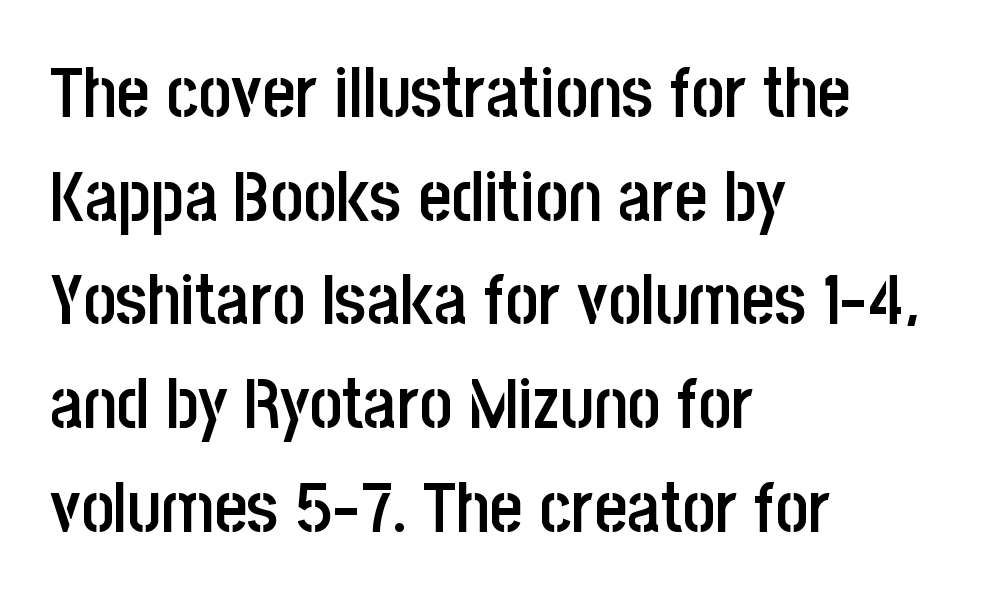
Q: Is the text bold? A: Semi-bold.
Q: Is the text italic (slanted)? A: No, it is upright.
Q: Is the typeface a serif or a sans-serif typeface? A: Sans-serif.
Q: Is the text underlined? A: No.
Q: How is the paragraph aligned? A: Left-aligned.
Q: Is the spacing between letters normal or unusually wide? A: Normal.
Q: Is the spacing between lines tight, normal or loose? A: Normal.
Q: Width (condensed, normal, or wide)? A: Condensed.
Q: Stroke contrast? A: Low.
Q: x-height? A: Large.
Q: Monospaced? A: No.
